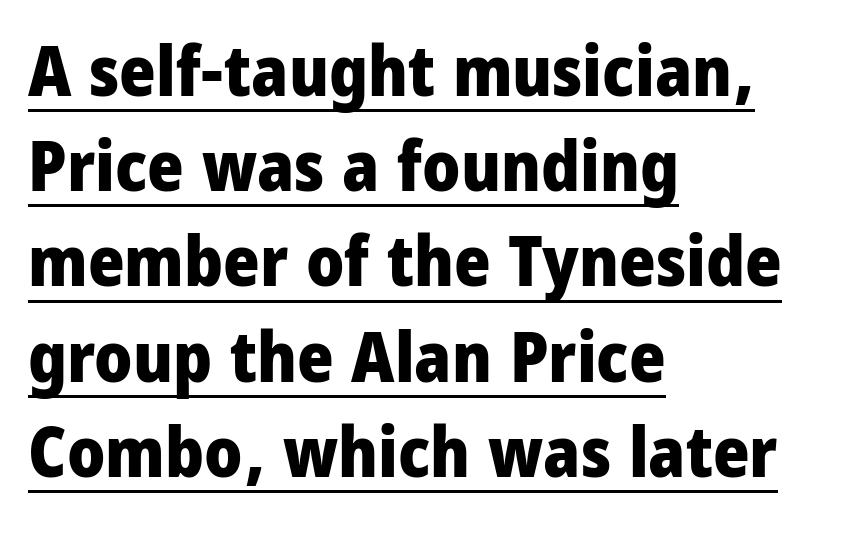
{"serif": "no", "italic": "no", "bold": "yes", "weight": "heavy", "width": "condensed", "stroke_contrast": "low", "x_height": "large", "monospaced": "no", "underline": "yes", "align": "left", "line_spacing": "normal", "line_spacing_ratio": 1.36, "letter_spacing": "normal", "letter_spacing_em": 0.0, "glyph_px": 70}
